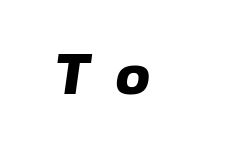
{"serif": "no", "bold": "yes", "weight": "heavy", "width": "normal", "x_height": "medium", "monospaced": "no", "underline": "no", "align": "left", "letter_spacing": "wide", "letter_spacing_em": 0.47, "glyph_px": 56}
